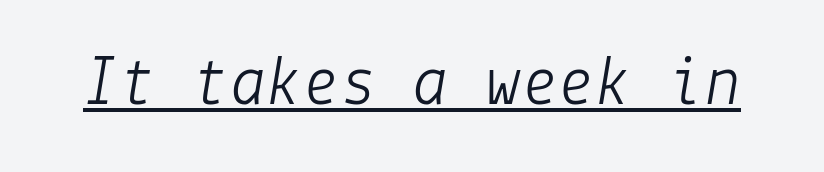
Q: Is the text bold? A: No.
Q: Is the text italic (slanted)? A: Yes, it leans right by about 9 degrees.
Q: Is the text underlined? A: Yes.
Q: Is the spacing between letters normal or unusually wide? A: Normal.
Q: Width (condensed, normal, or wide)? A: Normal.
Q: Stroke contrast? A: Low.
Q: x-height? A: Medium.
